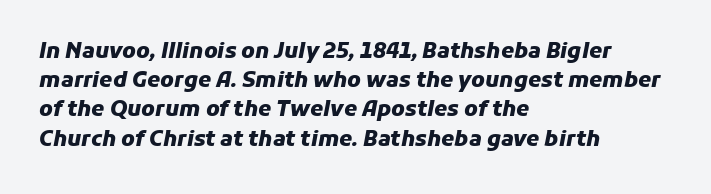
Its strokes are broad and dark, the hallmark of bold type. Underlining? Definitely not there. Layout note: lines flush left. The specimen reads as italic at a glance.
